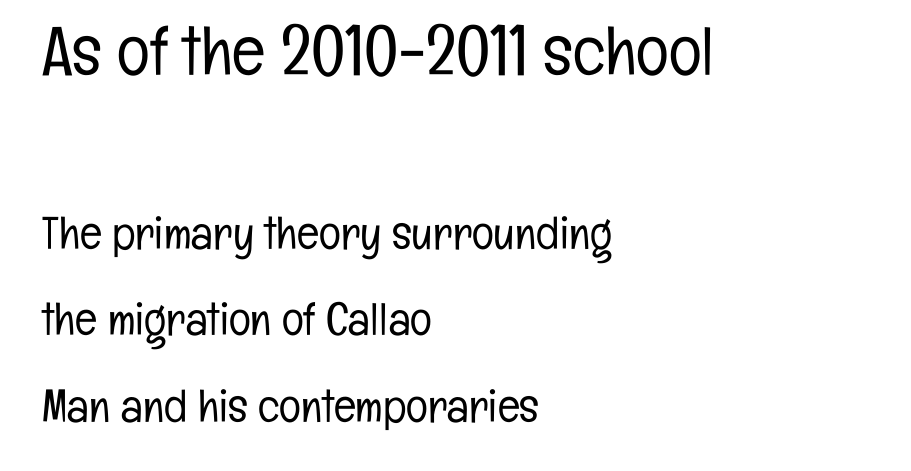
{"serif": "no", "italic": "no", "bold": "no", "weight": "light", "width": "condensed", "stroke_contrast": "low", "x_height": "medium", "monospaced": "no", "underline": "no", "align": "left", "line_spacing_ratio": 1.88, "letter_spacing": "normal", "letter_spacing_em": 0.0, "larger_block": "first", "size_ratio": 1.5, "glyph_px": 69}
